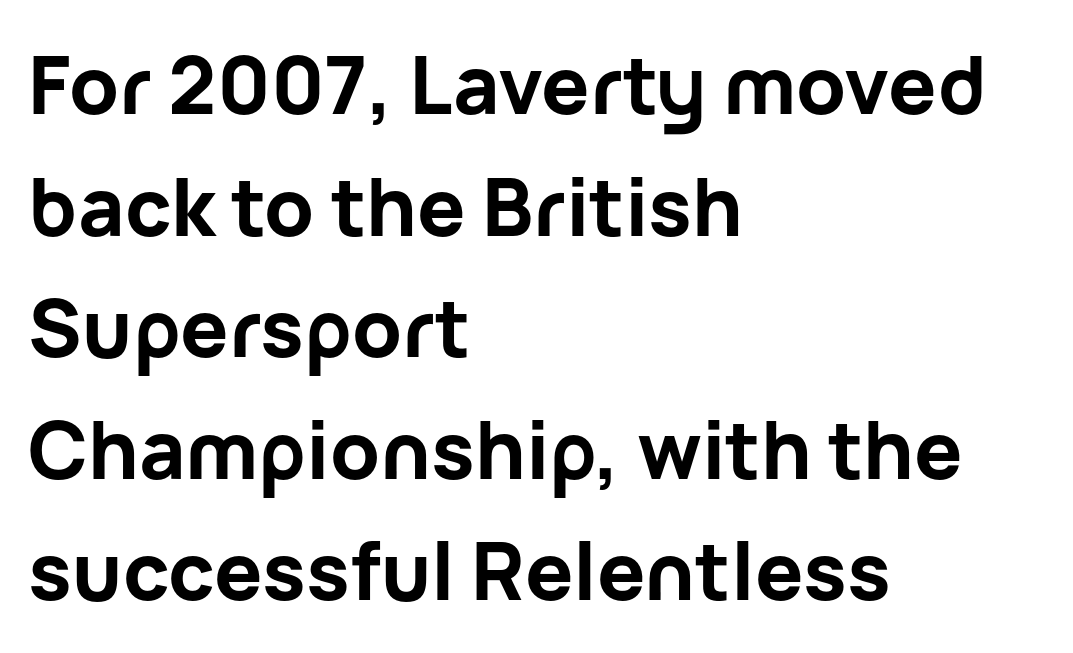
{"serif": "no", "italic": "no", "bold": "yes", "weight": "bold", "width": "normal", "stroke_contrast": "low", "x_height": "medium", "monospaced": "no", "underline": "no", "align": "left", "line_spacing": "normal", "line_spacing_ratio": 1.52, "letter_spacing": "normal", "letter_spacing_em": 0.0, "glyph_px": 80}
